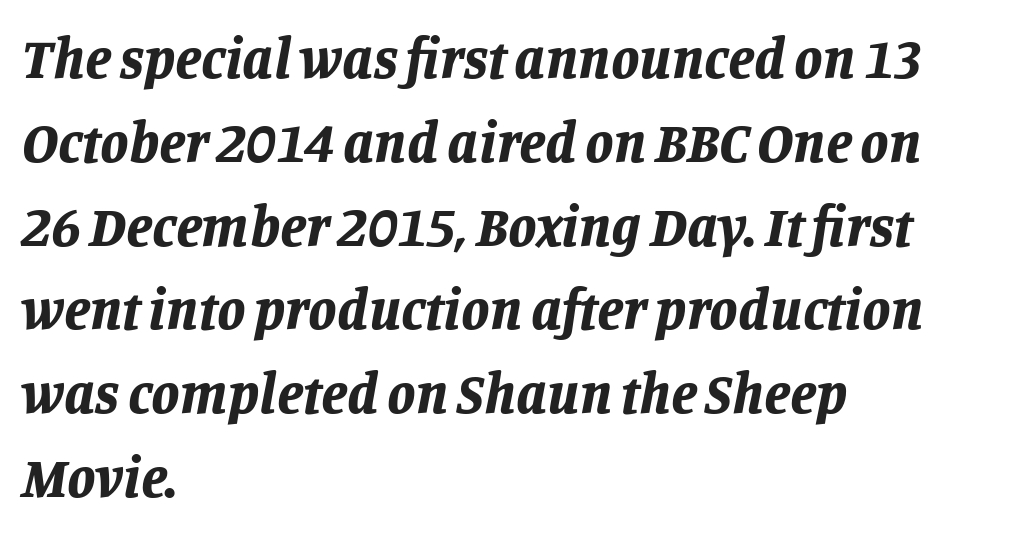
The image shows 57 px bold type, italic (leaning right); set left-aligned, normal line spacing (1.47x), normal letter spacing, not underlined; low stroke contrast and a large x-height.
